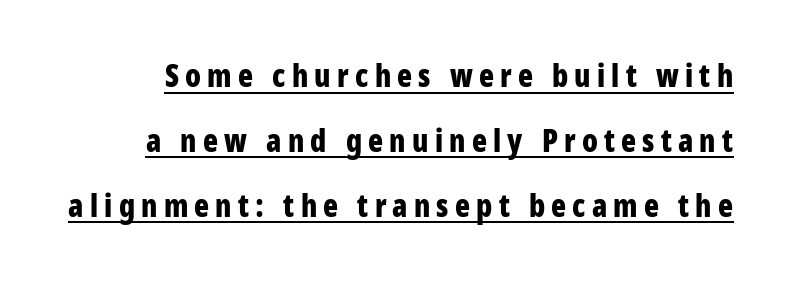
Q: Is the text bold? A: Yes.
Q: Is the text italic (slanted)? A: No, it is upright.
Q: Is the typeface a serif or a sans-serif typeface? A: Sans-serif.
Q: Is the text underlined? A: Yes.
Q: Is the spacing between letters normal or unusually wide? A: Unusually wide.
Q: Is the spacing between lines tight, normal or loose? A: Loose.
Q: Width (condensed, normal, or wide)? A: Condensed.
Q: Stroke contrast? A: Low.
Q: x-height? A: Large.
Q: Monospaced? A: No.
